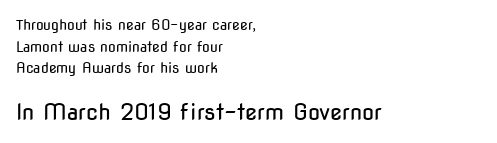
When letters stand straight like this, we call the style roman or upright. Block two is the big one; block one sits smaller above it. The block of text has a typical density, with ordinary space between rows. Stems here are at most as thick as an everyday book face. Any mark beneath the type? The region is blank.
